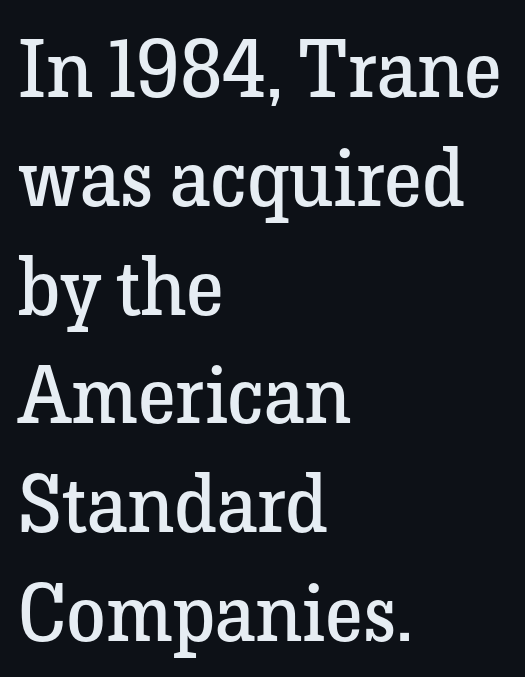
Words float on clear page, feet unadorned. The face used here is rendered with its standard letterfit. Each stroke keeps to a modest, everyday thickness or less. These lines are composed in type with serifs. The letters stand upright; this is a roman face.
